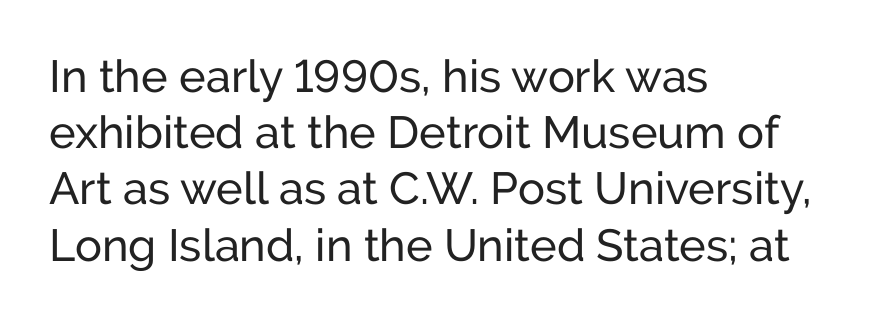
The image shows 45 px regular-weight sans-serif type, upright; set left-aligned, normal line spacing (1.25x), normal letter spacing, not underlined; low stroke contrast and a medium x-height.
